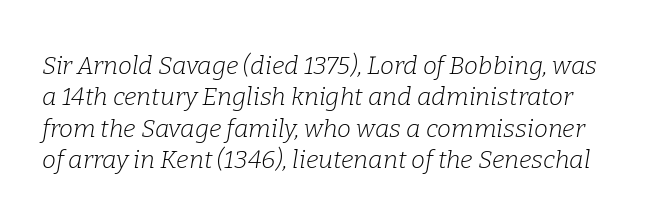
{"italic": "yes", "lean": "right", "slant_degrees": 9, "bold": "no", "underline": "no", "line_spacing": "normal", "line_spacing_ratio": 1.26, "letter_spacing": "normal", "letter_spacing_em": 0.0, "glyph_px": 25}
